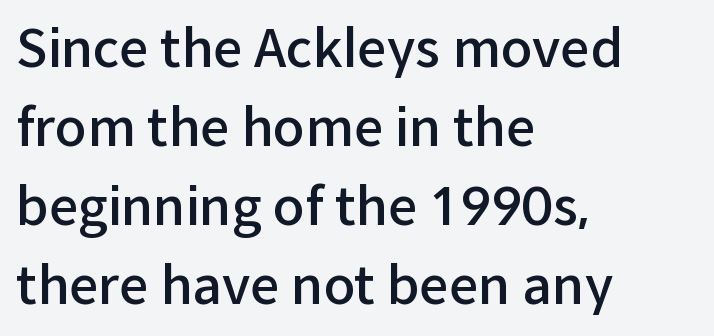
The image shows 52 px semibold sans-serif type, upright; set left-aligned, normal line spacing (1.52x), normal letter spacing, not underlined; low stroke contrast and a medium x-height.
